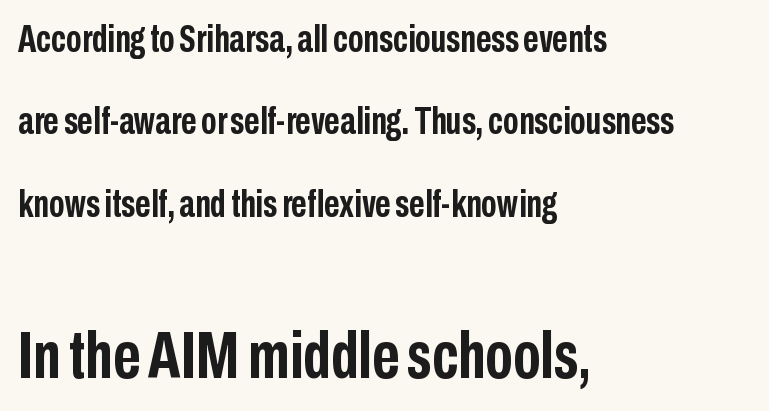
Q: Is the text bold? A: Yes.
Q: Is the text italic (slanted)? A: No, it is upright.
Q: Is the typeface a serif or a sans-serif typeface? A: Sans-serif.
Q: Is the text underlined? A: No.
Q: How is the paragraph aligned? A: Left-aligned.
Q: Is the spacing between letters normal or unusually wide? A: Normal.
Q: Is the spacing between lines tight, normal or loose? A: Loose.
Q: Which block of text is set in a larger size, the first (top) or the second (bottom)? A: The second (bottom) one.
Q: Width (condensed, normal, or wide)? A: Condensed.
Q: Stroke contrast? A: Low.
Q: x-height? A: Medium.
Q: Monospaced? A: No.
